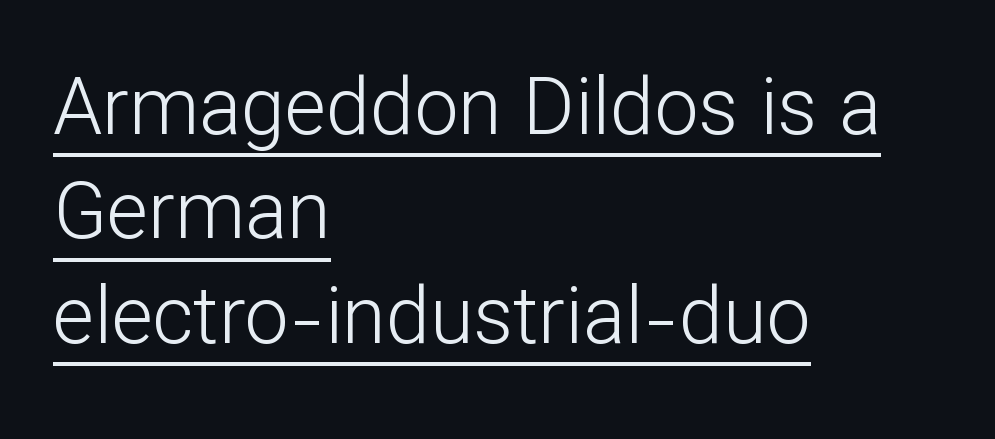
Look at the bottom of the vertical strokes: they stop flat, with no serifs. Each stroke keeps to a modest, everyday thickness or less. In terms of posture, this sample is upright. The horizontal fit of the characters is conventional and even.
